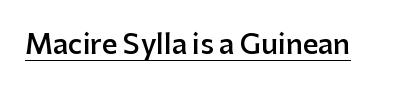
Q: Is the text bold? A: Semi-bold.
Q: Is the text italic (slanted)? A: No, it is upright.
Q: Is the text underlined? A: Yes.
Q: Is the spacing between letters normal or unusually wide? A: Normal.
